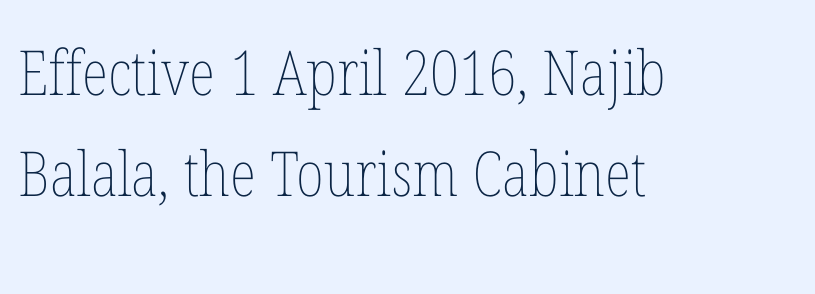
Horizontally, the lines are justified to the leading edge only. The rendering uses natural spacing where letterforms have individual widths. You can tell it's not italic because the verticals are truly vertical. A typesetter would call this leading conventional body-copy spacing. Think standard paragraph weight, or any step lighter than that.
